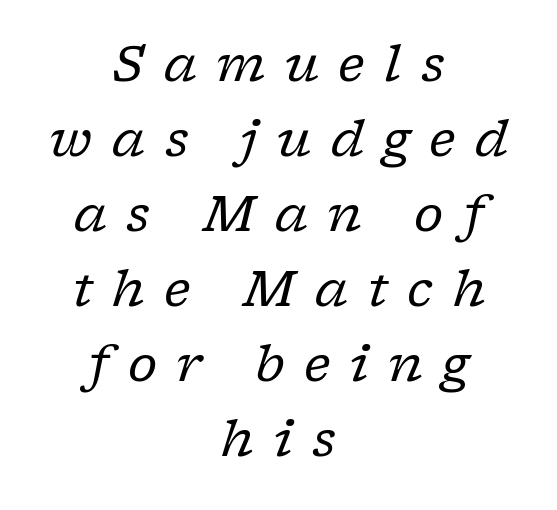
Each new line begins a customary step beneath the previous one. Type style note: has serifs. Short note: letters widely spaced. Leftover space on each line is divided equally before and after the words. No chunkiness to these letters — they're not bold. Here the designer chose a conventional face with non-uniform glyph widths.
